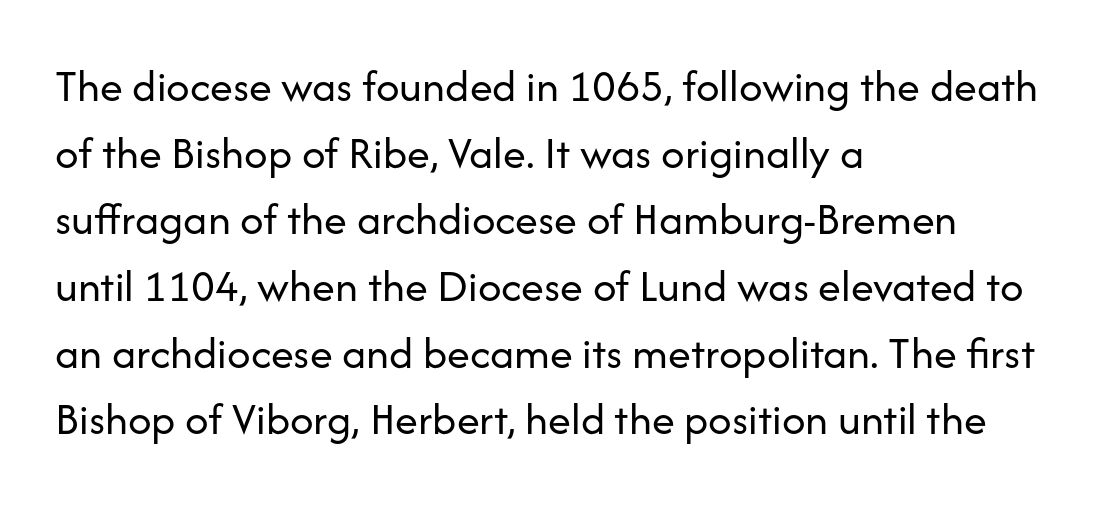
Q: Is the text bold? A: No.
Q: Is the text italic (slanted)? A: No, it is upright.
Q: Is the typeface a serif or a sans-serif typeface? A: Sans-serif.
Q: Is the text underlined? A: No.
Q: How is the paragraph aligned? A: Left-aligned.
Q: Is the spacing between letters normal or unusually wide? A: Normal.
Q: Is the spacing between lines tight, normal or loose? A: Normal.
Q: Width (condensed, normal, or wide)? A: Normal.
Q: Stroke contrast? A: Low.
Q: x-height? A: Medium.
Q: Monospaced? A: No.
